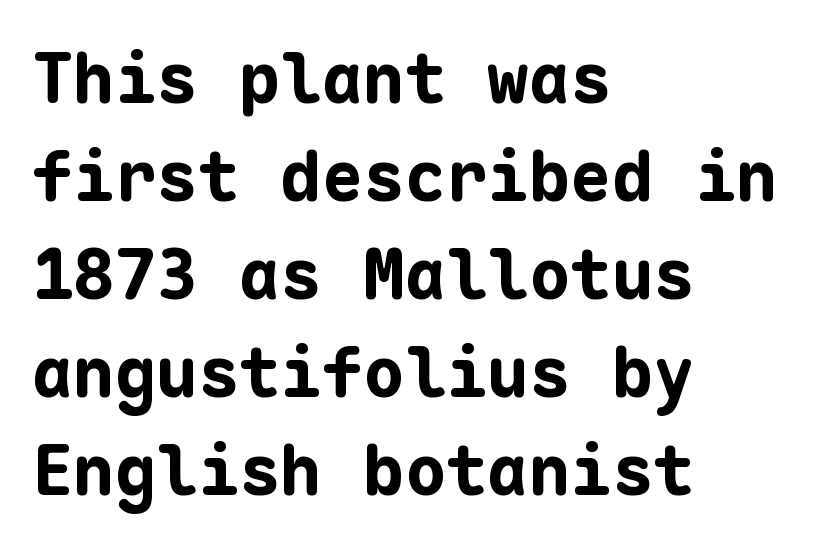
Q: Is the text bold? A: Yes.
Q: Is the text italic (slanted)? A: No, it is upright.
Q: Is the typeface a serif or a sans-serif typeface? A: Sans-serif.
Q: Is the text underlined? A: No.
Q: How is the paragraph aligned? A: Left-aligned.
Q: Is the spacing between letters normal or unusually wide? A: Normal.
Q: Is the spacing between lines tight, normal or loose? A: Normal.
Q: Width (condensed, normal, or wide)? A: Normal.
Q: Stroke contrast? A: Low.
Q: x-height? A: Medium.
Q: Monospaced? A: Yes.
